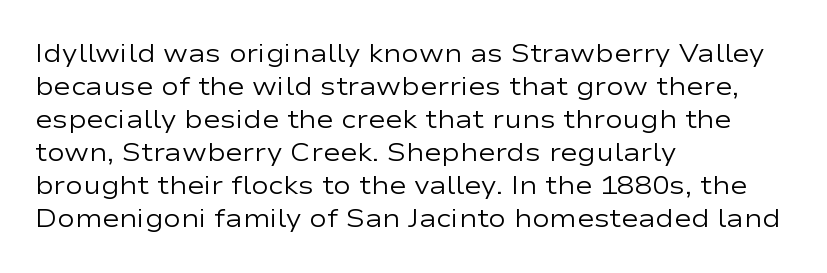
When letters stand straight like this, we call the style roman or upright. These lines sit exactly where default settings would place them. Students, note that the glyphs here touch the page at normal intervals. The passage shown is not bold in any degree. In CSS terms this would be text-align: left. Underlining? Definitely not there.
